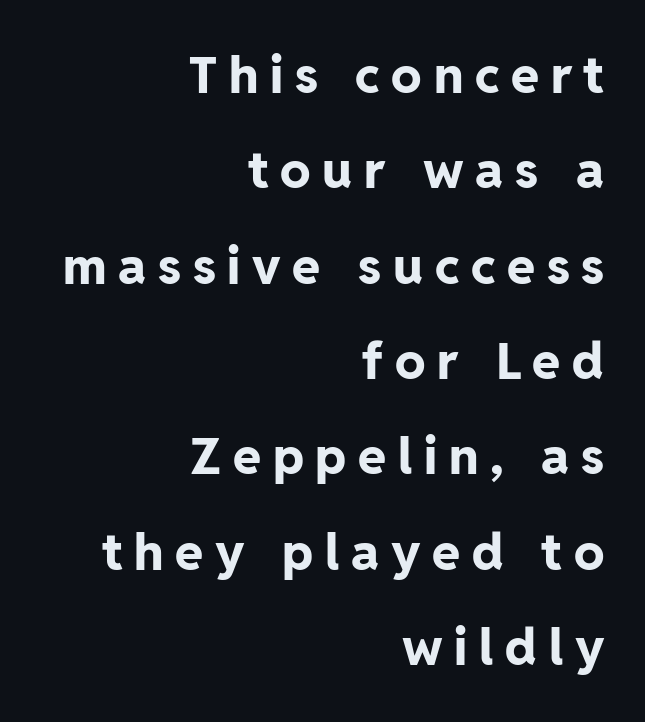
{"serif": "no", "italic": "no", "bold": "yes", "weight": "bold", "width": "normal", "stroke_contrast": "low", "x_height": "medium", "monospaced": "no", "underline": "no", "align": "right", "line_spacing_ratio": 1.87, "letter_spacing": "wide", "letter_spacing_em": 0.23, "glyph_px": 51}
